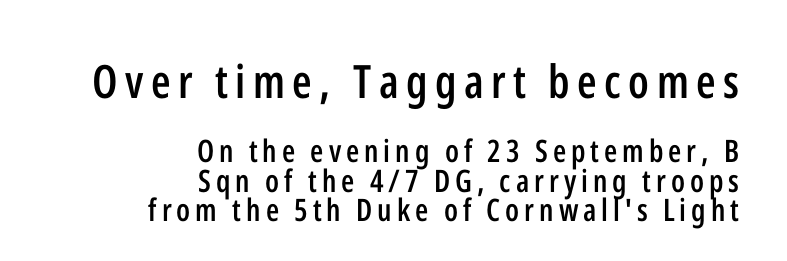
Q: Is the text bold? A: Semi-bold.
Q: Is the text italic (slanted)? A: No, it is upright.
Q: Is the typeface a serif or a sans-serif typeface? A: Sans-serif.
Q: Is the text underlined? A: No.
Q: How is the paragraph aligned? A: Right-aligned.
Q: Is the spacing between lines tight, normal or loose? A: Tight.
Q: Which block of text is set in a larger size, the first (top) or the second (bottom)? A: The first (top) one.
Q: Width (condensed, normal, or wide)? A: Condensed.
Q: Stroke contrast? A: Low.
Q: x-height? A: Medium.
Q: Monospaced? A: No.
